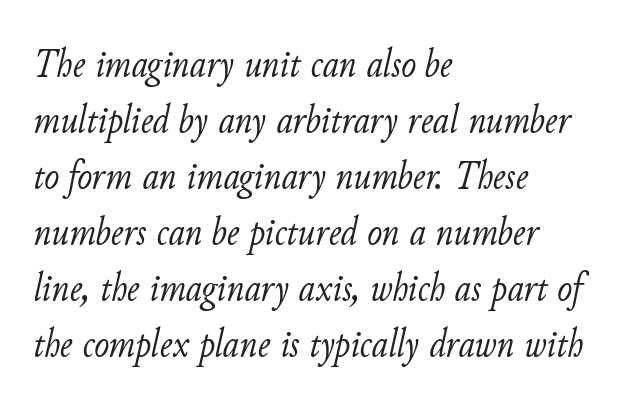
Character widths vary here, with narrow letters taking less room than wide ones. Summary of weight: not heavy and not bold. Honestly, the row spacing looks completely unremarkable. The glyphs look as if they've been sheared to an angle. Anything drawn beneath the words? Only blank space. The paragraph has a hard left edge and a soft right edge.
